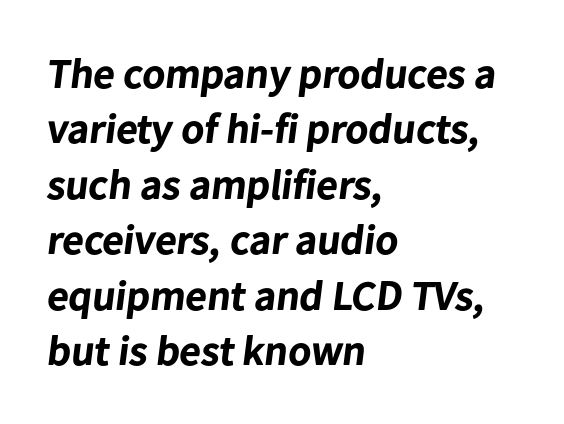
Note the varied advance widths — an 'i' is clearly narrower than an 'm'. I'd call this a sans setting — the letters go barefoot. Students, observe: this is what conventionally led text looks like. The letters sit at their default tracking, neither squeezed nor spread.
